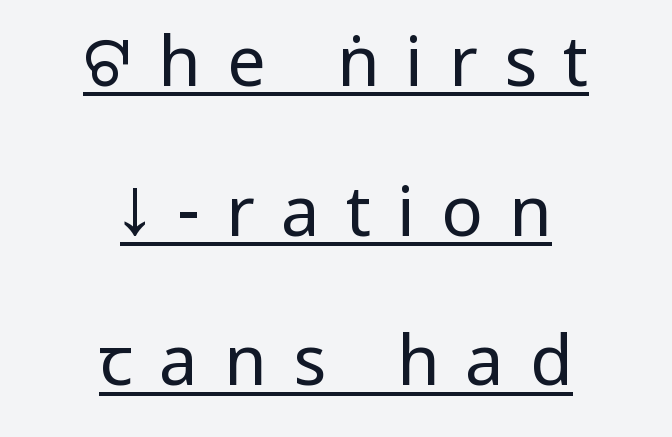
Q: Is the text bold? A: No.
Q: Is the text italic (slanted)? A: No, it is upright.
Q: Is the typeface a serif or a sans-serif typeface? A: Sans-serif.
Q: Is the text underlined? A: Yes.
Q: How is the paragraph aligned? A: Centered.
Q: Is the spacing between letters normal or unusually wide? A: Unusually wide.
Q: Is the spacing between lines tight, normal or loose? A: Loose.
Q: Width (condensed, normal, or wide)? A: Condensed.
Q: Stroke contrast? A: Low.
